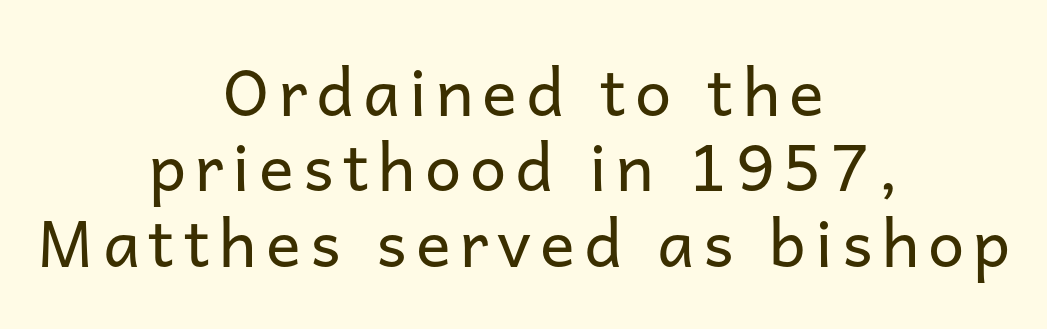
Note: no serifs on the glyphs. Do the characters align in a grid? No, the font is proportional. No word sits above an underline. Ascenders rise straight up at ninety degrees. Stems and bowls with no extra thickness — not bold.
